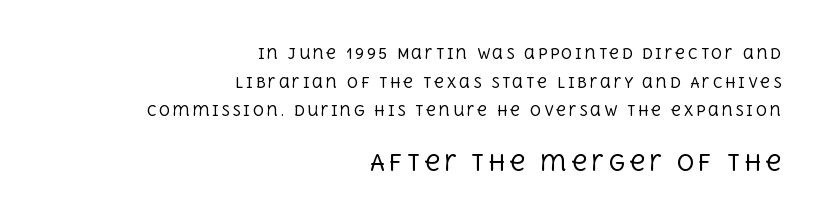
{"italic": "no", "bold": "no", "underline": "no", "align": "right", "line_spacing": "loose", "line_spacing_ratio": 2.05, "larger_block": "second", "size_ratio": 1.57, "glyph_px": 22}
